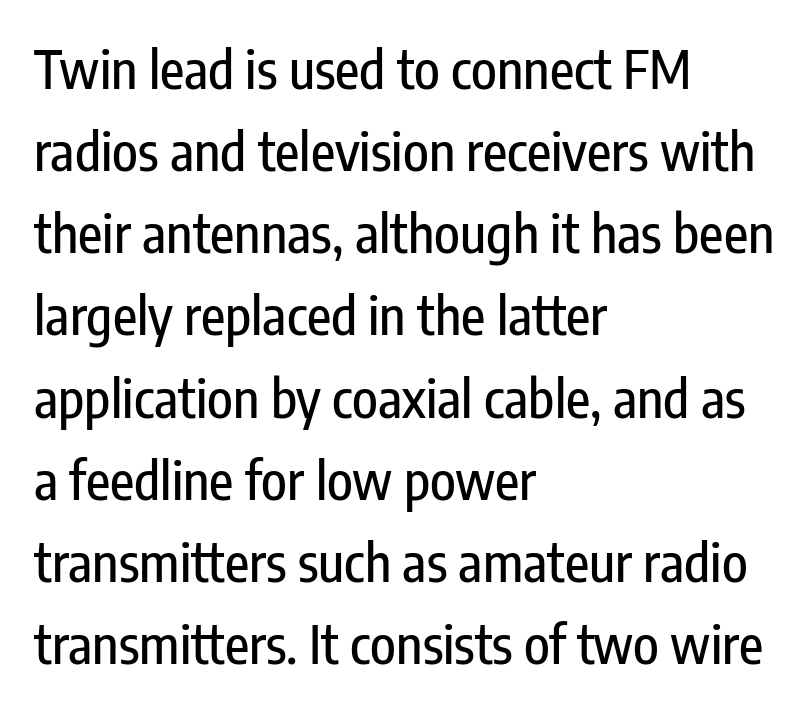
Q: Is the text italic (slanted)? A: No, it is upright.
Q: Is the typeface a serif or a sans-serif typeface? A: Sans-serif.
Q: Is the text underlined? A: No.
Q: How is the paragraph aligned? A: Left-aligned.
Q: Is the spacing between letters normal or unusually wide? A: Normal.
Q: Is the spacing between lines tight, normal or loose? A: Normal.
Q: Width (condensed, normal, or wide)? A: Condensed.
Q: Stroke contrast? A: Low.
Q: x-height? A: Medium.
Q: Monospaced? A: No.
